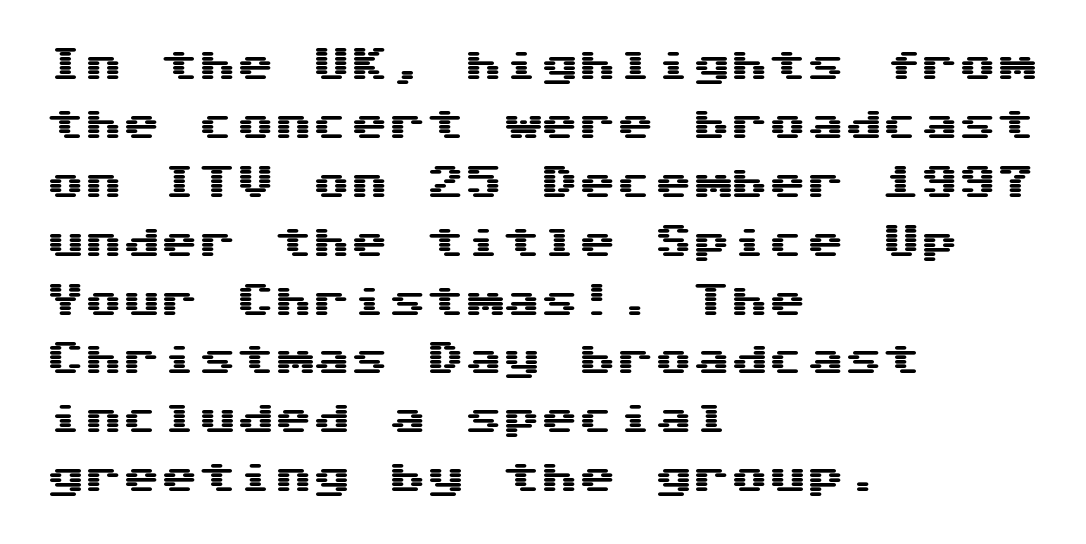
{"serif": "no", "italic": "no", "width": "wide", "stroke_contrast": "medium", "x_height": "medium", "monospaced": "yes", "underline": "no", "align": "left", "line_spacing": "normal", "line_spacing_ratio": 1.55, "letter_spacing": "normal", "letter_spacing_em": 0.0, "glyph_px": 38}
